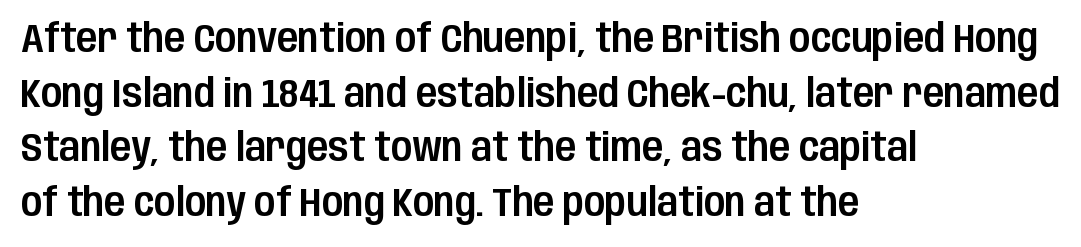
{"serif": "no", "italic": "no", "width": "condensed", "stroke_contrast": "low", "x_height": "large", "monospaced": "no", "underline": "no", "align": "left", "line_spacing": "normal", "line_spacing_ratio": 1.4, "letter_spacing": "normal", "letter_spacing_em": 0.0, "glyph_px": 39}
